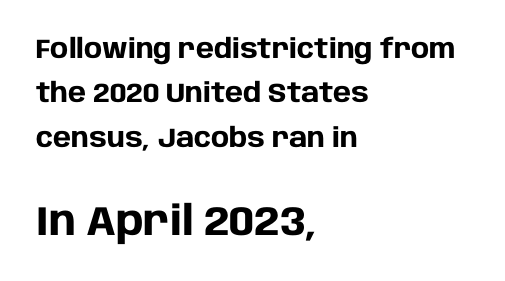
The image shows 41 px heavy sans-serif type, upright; set left-aligned, normal line spacing (1.64x), normal letter spacing, not underlined; the second (bottom) block is 1.52x larger; low stroke contrast and a large x-height.
